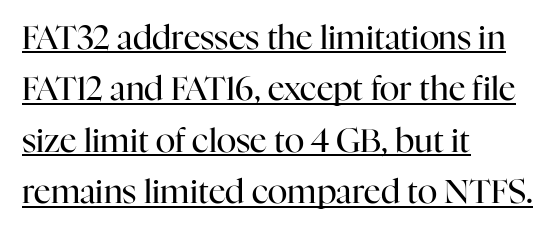
The image shows 33 px regular-weight serif type, upright; set left-aligned, normal line spacing (1.56x), normal letter spacing, underlined; high stroke contrast and a medium x-height.
